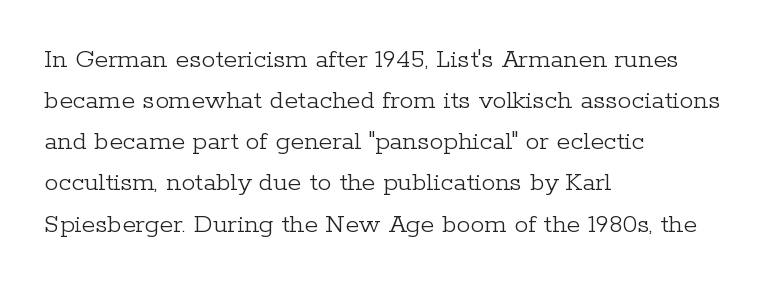
Font category for this specimen: serif. This sample is left-justified, so line endings fall wherever the words run out. The passage shown has conventional tracking throughout. The typeface has the unassuming heft of standard copy or less.
